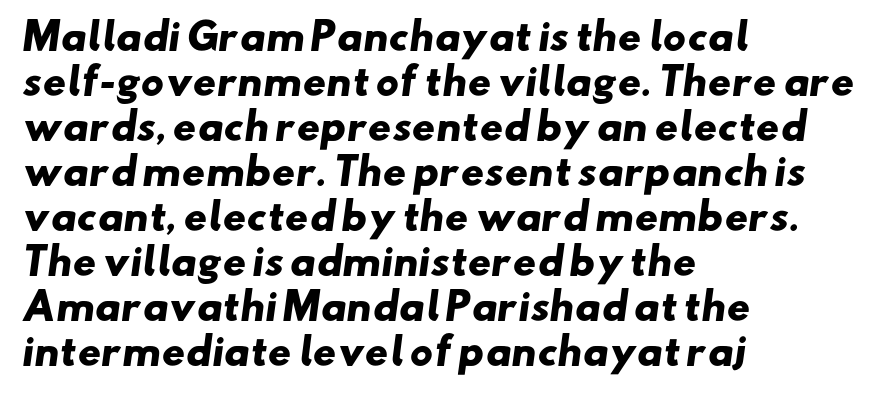
{"serif": "no", "bold": "yes", "weight": "heavy", "width": "wide", "stroke_contrast": "low", "x_height": "small", "monospaced": "no", "underline": "no", "align": "left", "line_spacing": "normal", "line_spacing_ratio": 1.25, "letter_spacing": "normal", "letter_spacing_em": 0.0, "glyph_px": 36}
